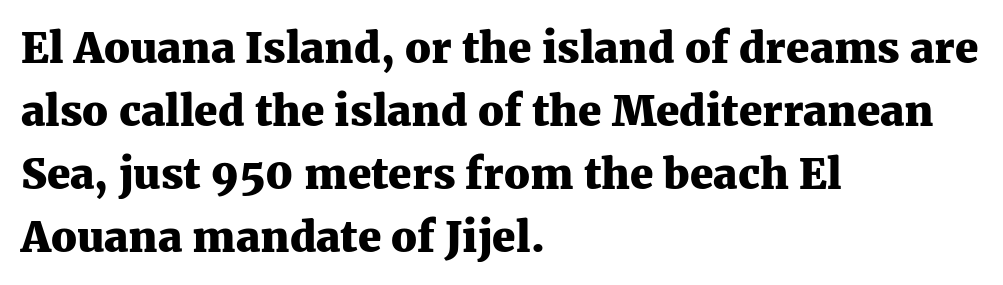
Q: Is the text bold? A: Yes.
Q: Is the text italic (slanted)? A: No, it is upright.
Q: Is the typeface a serif or a sans-serif typeface? A: Serif.
Q: Is the text underlined? A: No.
Q: How is the paragraph aligned? A: Left-aligned.
Q: Is the spacing between letters normal or unusually wide? A: Normal.
Q: Is the spacing between lines tight, normal or loose? A: Normal.
Q: Width (condensed, normal, or wide)? A: Normal.
Q: Stroke contrast? A: Medium.
Q: x-height? A: Medium.
Q: Monospaced? A: No.
